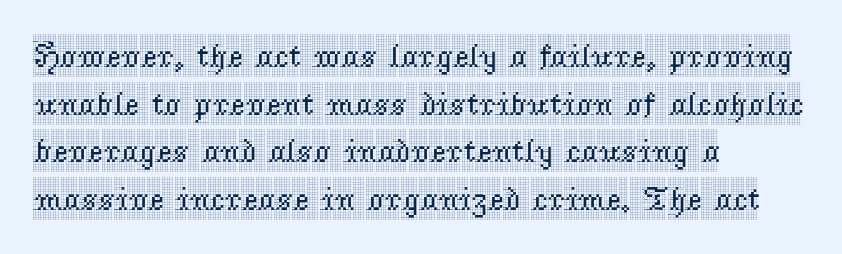
The image shows 33 px condensed serif type, upright; set left-aligned, normal line spacing (1.44x), normal letter spacing, not underlined; a large x-height.
